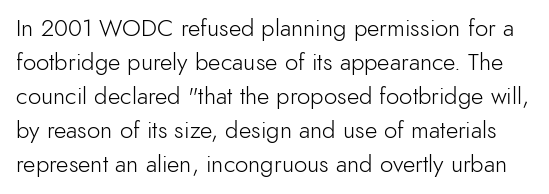
Honestly, the row spacing looks completely unremarkable. Does extra space separate the letters? No, they use regular spacing. Bare-footed words on every line. A light-to-regular cut is what we see here.
